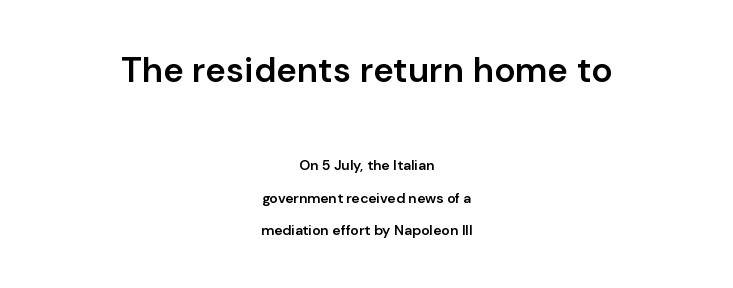
{"serif": "no", "italic": "no", "bold": "semi", "weight": "semibold", "width": "normal", "stroke_contrast": "low", "x_height": "medium", "monospaced": "no", "underline": "no", "align": "center", "line_spacing": "loose", "line_spacing_ratio": 2.32, "letter_spacing": "normal", "letter_spacing_em": 0.0, "larger_block": "first", "size_ratio": 2.5, "glyph_px": 35}
